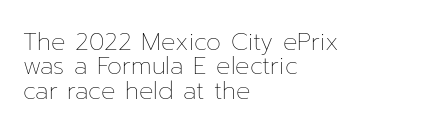
{"italic": "no", "bold": "no", "underline": "no", "align": "left", "line_spacing": "tight", "line_spacing_ratio": 1.02, "letter_spacing": "normal", "letter_spacing_em": 0.0, "glyph_px": 24}
